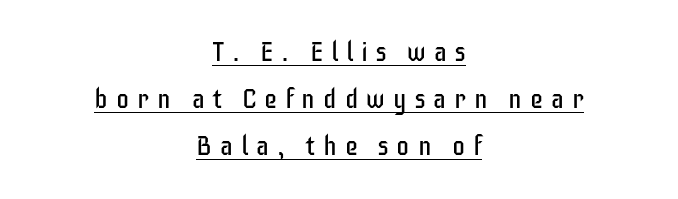
{"italic": "no", "bold": "no", "underline": "yes", "align": "center", "line_spacing_ratio": 1.8, "letter_spacing": "wide", "letter_spacing_em": 0.31, "glyph_px": 26}
